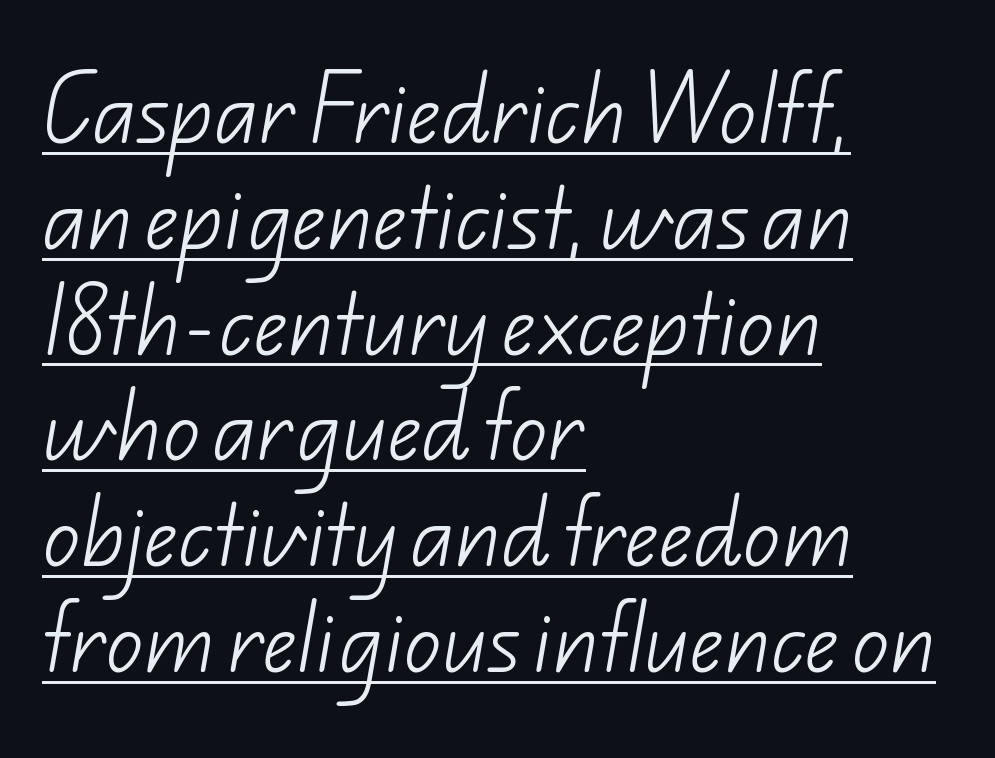
Q: Is the text bold? A: No.
Q: Is the typeface a serif or a sans-serif typeface? A: Sans-serif.
Q: Is the text underlined? A: Yes.
Q: How is the paragraph aligned? A: Left-aligned.
Q: Is the spacing between letters normal or unusually wide? A: Normal.
Q: Is the spacing between lines tight, normal or loose? A: Normal.
Q: Width (condensed, normal, or wide)? A: Normal.
Q: Stroke contrast? A: Low.
Q: x-height? A: Small.
Q: Monospaced? A: No.
